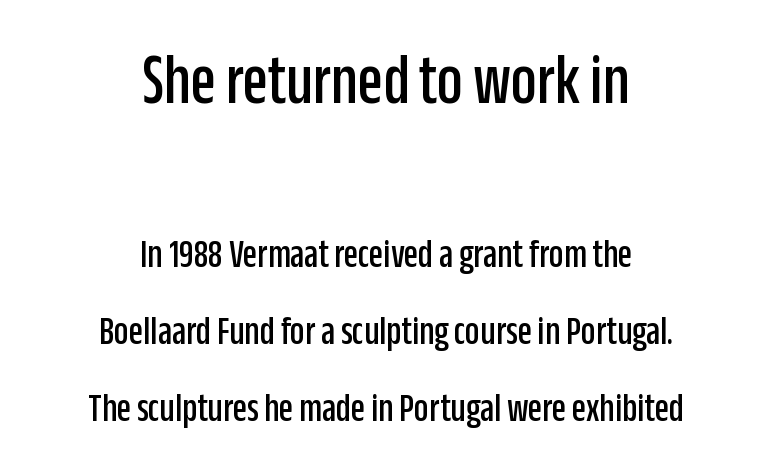
Q: Is the text italic (slanted)? A: No, it is upright.
Q: Is the typeface a serif or a sans-serif typeface? A: Sans-serif.
Q: Is the text underlined? A: No.
Q: How is the paragraph aligned? A: Centered.
Q: Is the spacing between letters normal or unusually wide? A: Normal.
Q: Which block of text is set in a larger size, the first (top) or the second (bottom)? A: The first (top) one.
Q: Width (condensed, normal, or wide)? A: Condensed.
Q: Stroke contrast? A: Low.
Q: x-height? A: Large.
Q: Monospaced? A: No.
